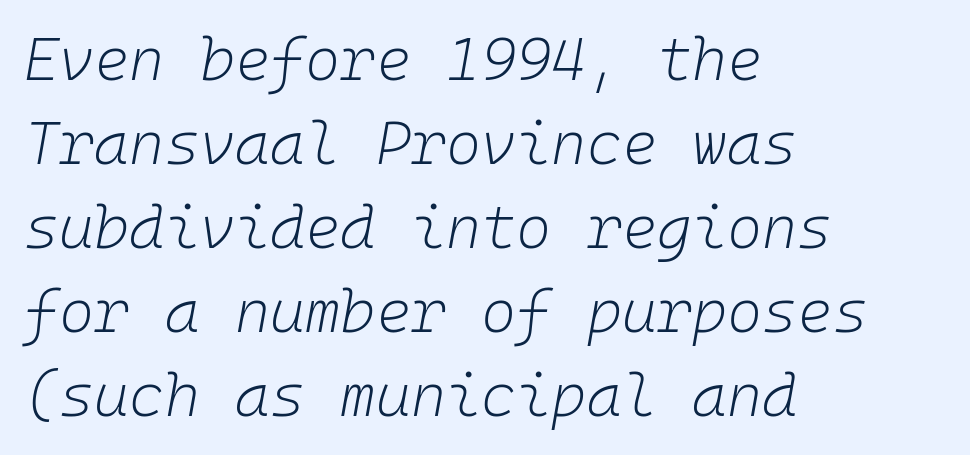
Q: Is the text bold? A: No.
Q: Is the text italic (slanted)? A: Yes, it leans right by about 10 degrees.
Q: Is the text underlined? A: No.
Q: How is the paragraph aligned? A: Left-aligned.
Q: Is the spacing between letters normal or unusually wide? A: Normal.
Q: Is the spacing between lines tight, normal or loose? A: Normal.
Q: Width (condensed, normal, or wide)? A: Normal.
Q: Stroke contrast? A: Low.
Q: x-height? A: Medium.
Q: Monospaced? A: Yes.
